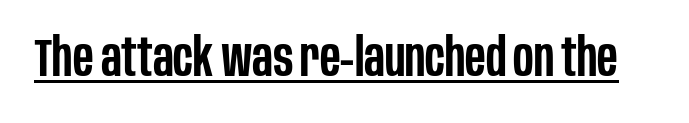
Q: Is the text bold? A: Semi-bold.
Q: Is the text italic (slanted)? A: No, it is upright.
Q: Is the typeface a serif or a sans-serif typeface? A: Sans-serif.
Q: Is the text underlined? A: Yes.
Q: Is the spacing between letters normal or unusually wide? A: Normal.
Q: Width (condensed, normal, or wide)? A: Condensed.
Q: Stroke contrast? A: Low.
Q: x-height? A: Large.
Q: Monospaced? A: No.
